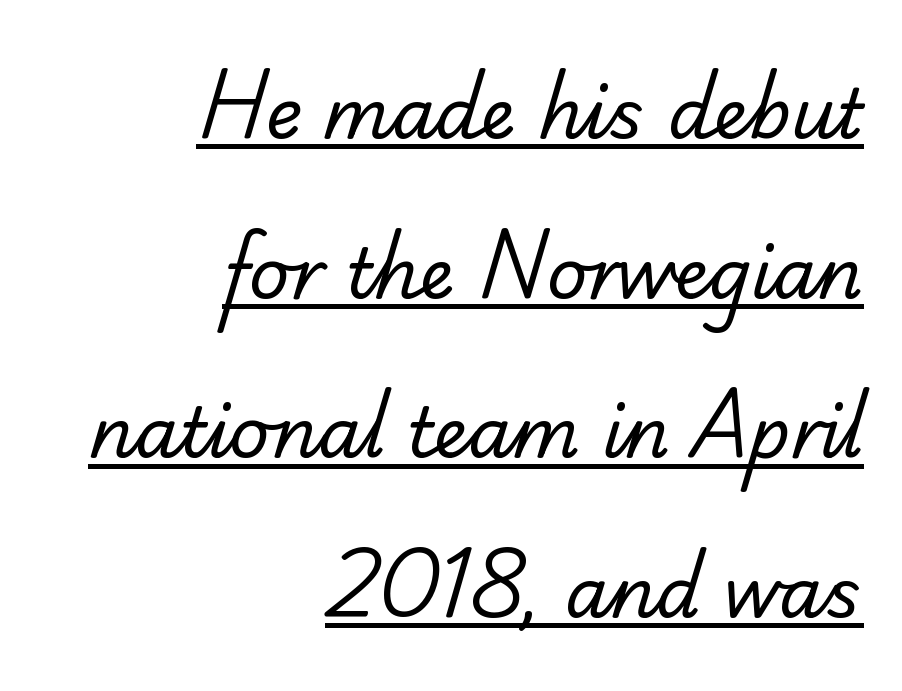
{"serif": "yes", "bold": "no", "weight": "regular", "width": "normal", "stroke_contrast": "low", "x_height": "small", "monospaced": "no", "underline": "yes", "align": "right", "line_spacing": "loose", "line_spacing_ratio": 2.28, "letter_spacing": "normal", "letter_spacing_em": 0.0, "glyph_px": 70}
